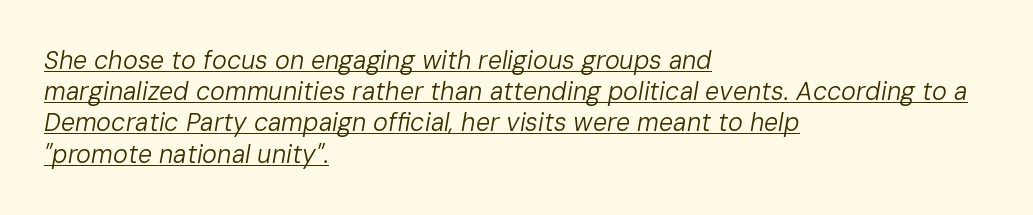
The image shows 25 px text type, italic (leaning right); set left-aligned, normal line spacing (1.25x), normal letter spacing, underlined.
